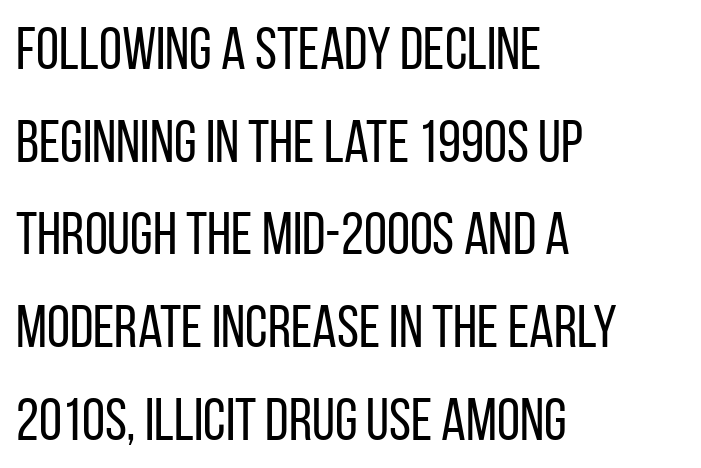
The image shows 59 px regular-weight, condensed sans-serif type, upright; set left-aligned, normal line spacing (1.57x), normal letter spacing, not underlined; low stroke contrast and a large x-height.
